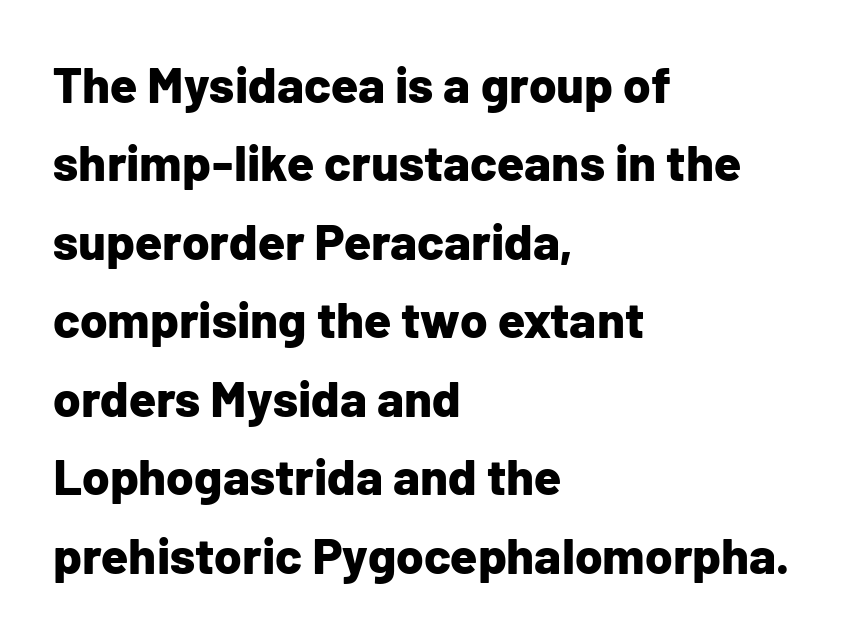
Check under the words: just untouched page. Do the characters align in a grid? No, the font is proportional. Does the weight exceed regular? Yes, all the way to bold. A typesetter would call this leading conventional body-copy spacing. The tracking reads as untouched default to a designer's eye. Check where the strokes stop: nothing finishes them off — pure sans.
